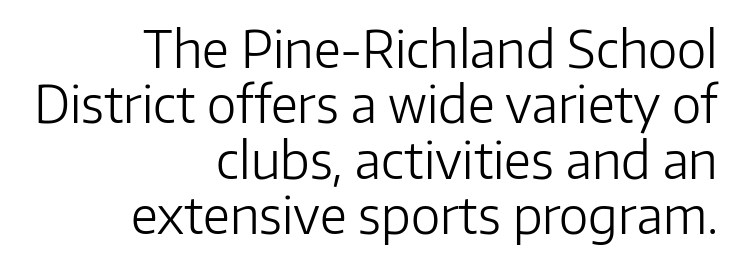
The image shows 50 px light sans-serif type, upright; set right-aligned, tight line spacing (1.11x), normal letter spacing, not underlined; low stroke contrast and a medium x-height.
